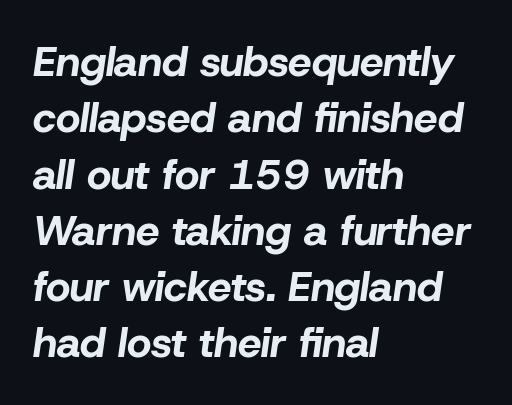
Summary of weight: heavy, a full bold. Compared with ordinary roman type, these characters are visibly tilted. Descenders are the only things crossing below the line. The rendering keeps characters at their native spacing. Typeset ragged right — the left edge is the straight one. Summary of vertical rhythm: regular, with standard interline spacing.
